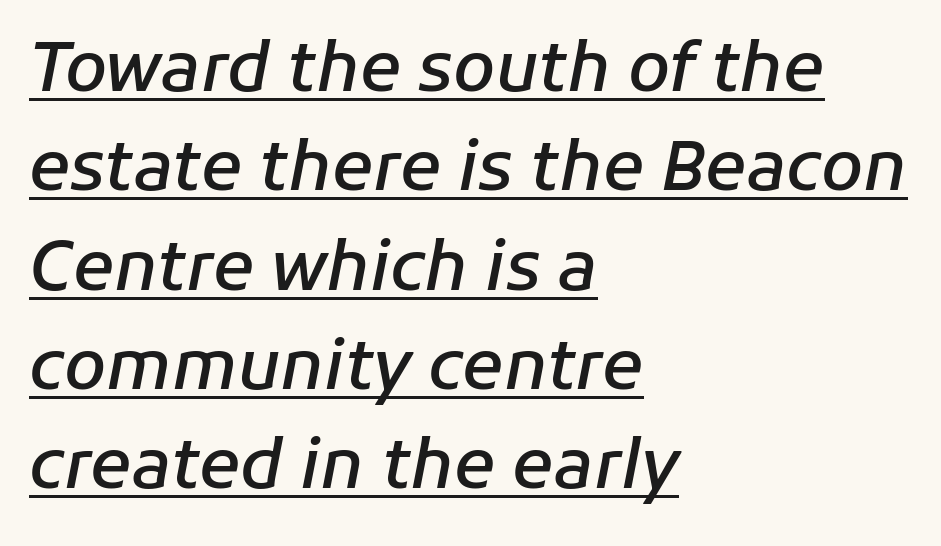
This block has exactly the height ordinary leading produces. Compared with an ordinary text face, these strokes are moderately heavier — a semibold. Which margin do the lines hug? The left one — the right edge is uneven. Slant detected: the letters are inclined. Is this a fixed-width face? No — the glyphs have proportional, varying widths.
